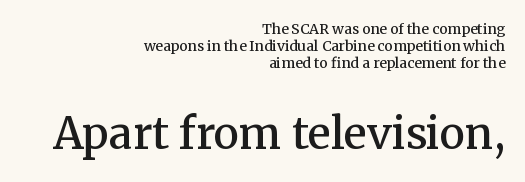
The image shows 43 px semibold serif type, upright; set right-aligned, line spacing 1.23x, normal letter spacing, not underlined; the second (bottom) block is 3.07x larger; medium stroke contrast and a medium x-height.
